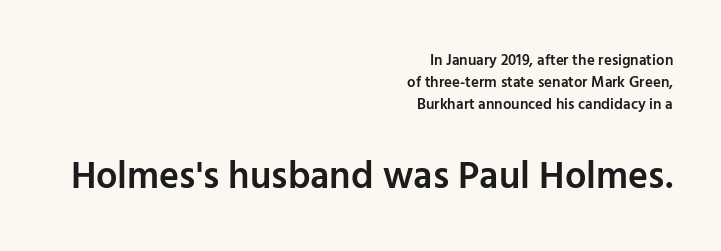
Q: Is the text bold? A: Semi-bold.
Q: Is the text italic (slanted)? A: No, it is upright.
Q: Is the typeface a serif or a sans-serif typeface? A: Sans-serif.
Q: Is the text underlined? A: No.
Q: How is the paragraph aligned? A: Right-aligned.
Q: Is the spacing between letters normal or unusually wide? A: Normal.
Q: Is the spacing between lines tight, normal or loose? A: Normal.
Q: Which block of text is set in a larger size, the first (top) or the second (bottom)? A: The second (bottom) one.
Q: Width (condensed, normal, or wide)? A: Normal.
Q: Stroke contrast? A: Low.
Q: x-height? A: Medium.
Q: Monospaced? A: No.
